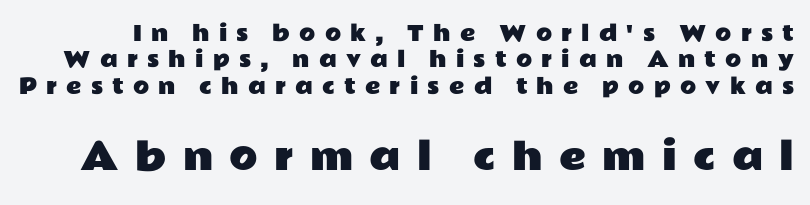
{"serif": "no", "italic": "no", "width": "wide", "stroke_contrast": "low", "x_height": "medium", "monospaced": "no", "underline": "no", "line_spacing": "normal", "line_spacing_ratio": 1.26, "letter_spacing": "wide", "letter_spacing_em": 0.44, "larger_block": "second", "size_ratio": 1.76, "glyph_px": 37}
